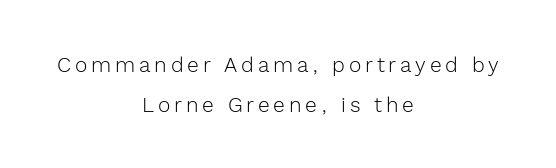
{"italic": "no", "bold": "no", "underline": "no", "align": "center", "line_spacing_ratio": 1.89, "glyph_px": 21}
